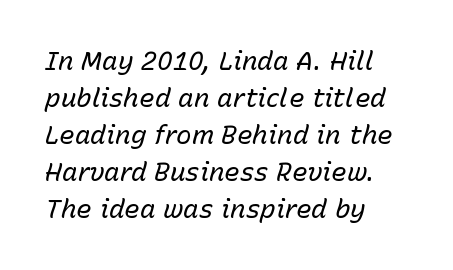
{"italic": "yes", "lean": "right", "slant_degrees": 15, "bold": "no", "underline": "no", "align": "left", "line_spacing": "normal", "line_spacing_ratio": 1.42, "letter_spacing": "normal", "letter_spacing_em": 0.0, "glyph_px": 26}
